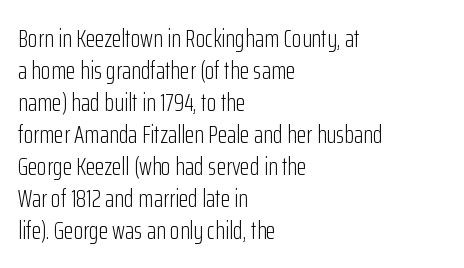
Q: Is the text bold? A: No.
Q: Is the text italic (slanted)? A: No, it is upright.
Q: Is the text underlined? A: No.
Q: How is the paragraph aligned? A: Left-aligned.
Q: Is the spacing between letters normal or unusually wide? A: Normal.
Q: Is the spacing between lines tight, normal or loose? A: Normal.
